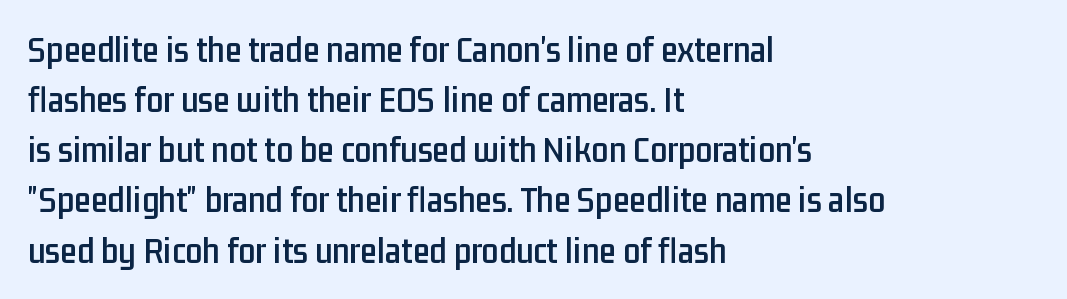
The image shows 38 px condensed sans-serif type, upright; set left-aligned, normal line spacing (1.32x), normal letter spacing, not underlined; low stroke contrast and a medium x-height.
